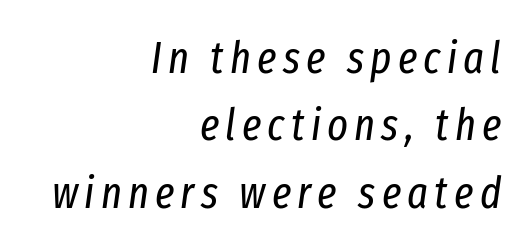
Q: Is the text bold? A: No.
Q: Is the text italic (slanted)? A: Yes, it leans right by about 8 degrees.
Q: Is the text underlined? A: No.
Q: How is the paragraph aligned? A: Right-aligned.
Q: Is the spacing between lines tight, normal or loose? A: Normal.
Q: Width (condensed, normal, or wide)? A: Condensed.
Q: Stroke contrast? A: Low.
Q: x-height? A: Medium.
Q: Monospaced? A: No.
